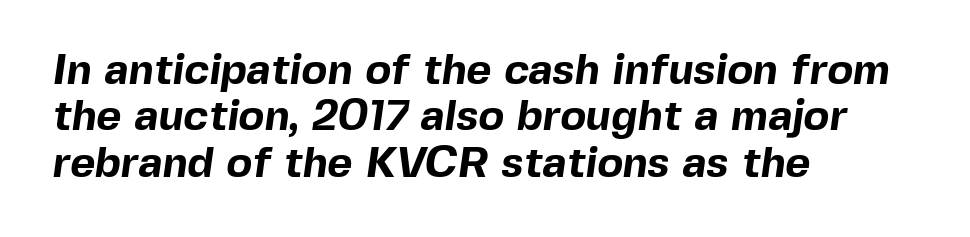
{"serif": "no", "bold": "yes", "weight": "bold", "width": "normal", "x_height": "medium", "monospaced": "no", "underline": "no", "align": "left", "line_spacing": "tight", "line_spacing_ratio": 1.08, "letter_spacing": "normal", "letter_spacing_em": 0.0, "glyph_px": 43}
